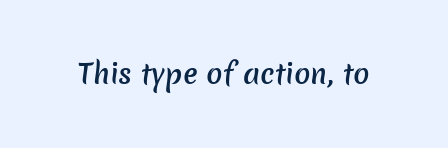
The gaps between neighbouring characters are ordinary and unremarkable. Unmarked baselines from the first word to the last. Semibold letterforms, between regular and bold.
